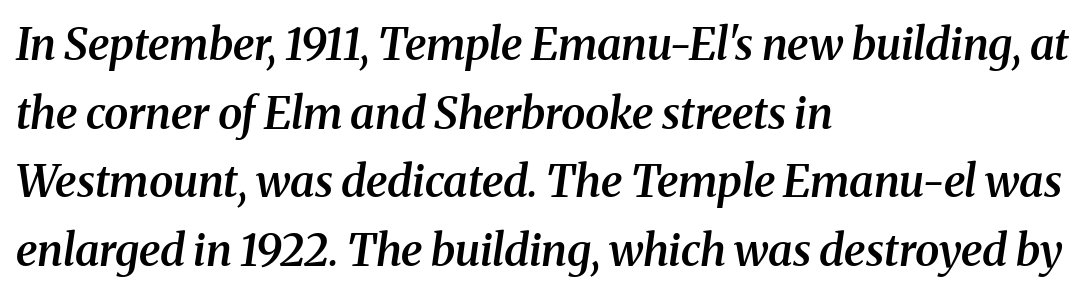
{"serif": "yes", "italic": "yes", "lean": "right", "slant_degrees": 8, "bold": "semi", "weight": "semibold", "width": "normal", "stroke_contrast": "medium", "x_height": "medium", "monospaced": "no", "underline": "no", "align": "left", "line_spacing": "normal", "line_spacing_ratio": 1.56, "letter_spacing": "normal", "letter_spacing_em": 0.0, "glyph_px": 44}
